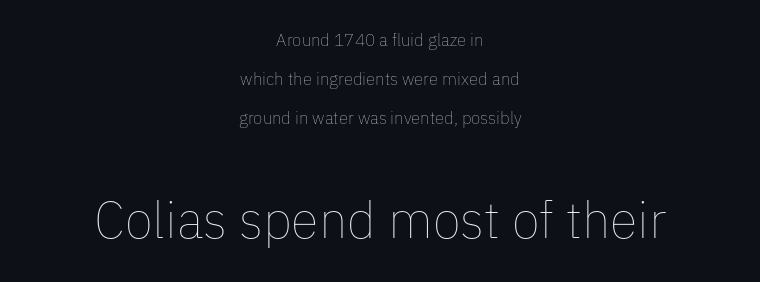
Bigger letters appear in the bottom chunk; the top chunk is reduced. How are the letters spaced? Ordinarily, with no added tracking. Clear beneath every line of the passage. Teacher's note: observe the equal gaps on both sides — that is centered alignment. The lettering holds an erect, upright posture throughout.
